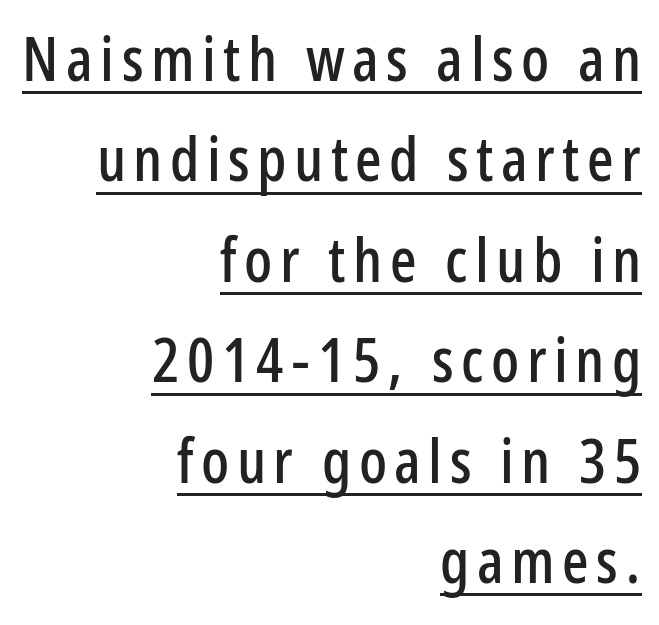
Emphasis is given by a line drawn under the lettering. Think of a printed novel: that variable character pitch is what you see here. Check where the strokes stop: nothing finishes them off — pure sans. Vertical strokes here are truly vertical.
